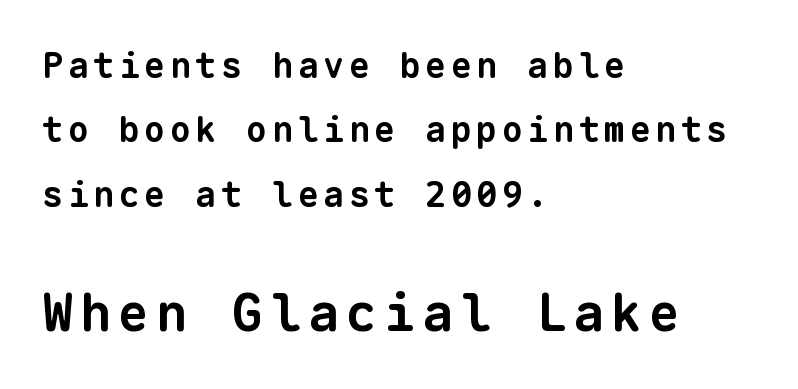
The image shows 52 px bold sans-serif type, monospaced; set left-aligned, line spacing 1.84x, not underlined; the second (bottom) block is 1.49x larger; low stroke contrast and a medium x-height.
